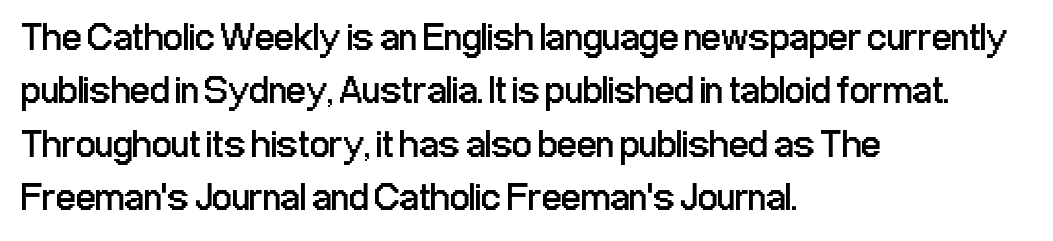
Q: Is the text bold? A: No.
Q: Is the text italic (slanted)? A: No, it is upright.
Q: Is the typeface a serif or a sans-serif typeface? A: Sans-serif.
Q: Is the text underlined? A: No.
Q: How is the paragraph aligned? A: Left-aligned.
Q: Is the spacing between letters normal or unusually wide? A: Normal.
Q: Is the spacing between lines tight, normal or loose? A: Normal.
Q: Width (condensed, normal, or wide)? A: Condensed.
Q: Stroke contrast? A: Low.
Q: x-height? A: Medium.
Q: Monospaced? A: No.
